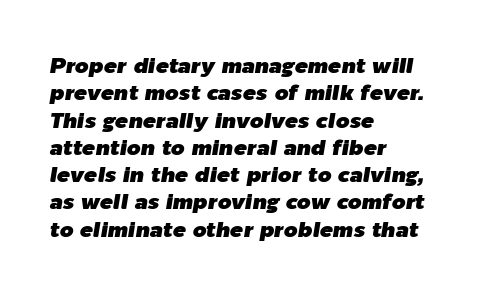
{"italic": "yes", "lean": "right", "slant_degrees": 9, "underline": "no", "align": "left", "line_spacing_ratio": 1.24, "letter_spacing": "normal", "letter_spacing_em": 0.0, "glyph_px": 22}
